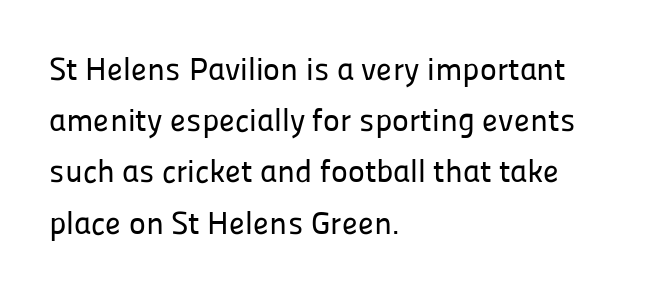
Note the varied advance widths — an 'i' is clearly narrower than an 'm'. Rows of type keep a routine distance in the vertical direction. A student would call this left alignment; a typographer would say flush left, rag right. Underlining? Definitely not there.
